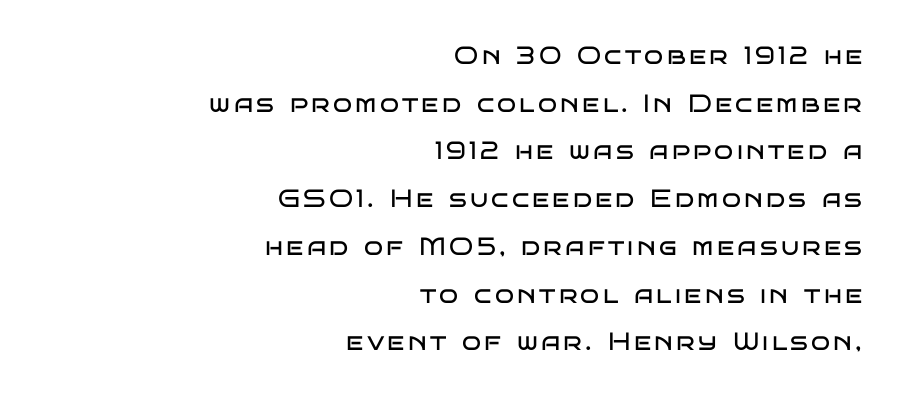
{"italic": "no", "bold": "no", "underline": "no", "align": "right", "line_spacing": "loose", "line_spacing_ratio": 1.91, "glyph_px": 25}
